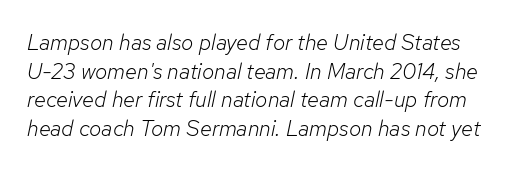
Leading matches the norm, producing a regular column. These lines were composed using italics. Descenders hang freely into open space. Nothing unusual about the tracking: characters are spaced as the font intends.
